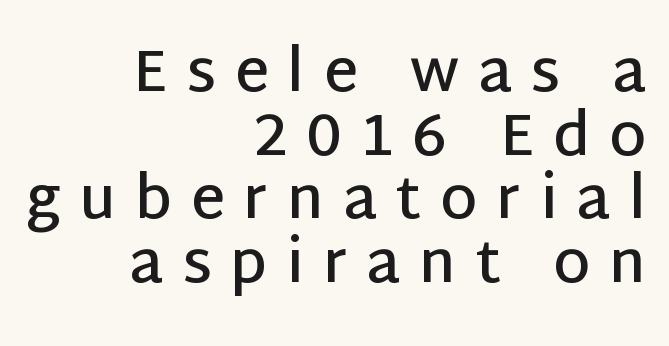
Q: Is the text bold? A: Semi-bold.
Q: Is the text italic (slanted)? A: No, it is upright.
Q: Is the typeface a serif or a sans-serif typeface? A: Sans-serif.
Q: Is the text underlined? A: No.
Q: How is the paragraph aligned? A: Right-aligned.
Q: Is the spacing between letters normal or unusually wide? A: Unusually wide.
Q: Is the spacing between lines tight, normal or loose? A: Tight.
Q: Width (condensed, normal, or wide)? A: Normal.
Q: Stroke contrast? A: Low.
Q: x-height? A: Large.
Q: Monospaced? A: No.
